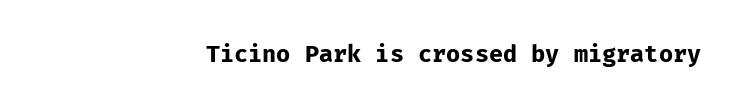
Underline: absent. Students, this is bold: see how much ink each stroke carries. Every stem runs plumb, perpendicular to the baseline. Teacher's note: observe the even right margin — that is flush-right alignment. In terms of letterspacing, this is plain default setting.
